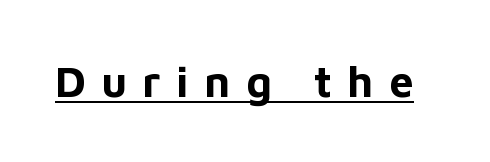
Stroke thickness is high; the sample reads as a true bold. What kind of face is this? One without serifs — a sans. Characters remain perfectly vertical along every line. Caption: lettering with a line underneath. A typesetter would call this proportional, since set widths differ per character.
